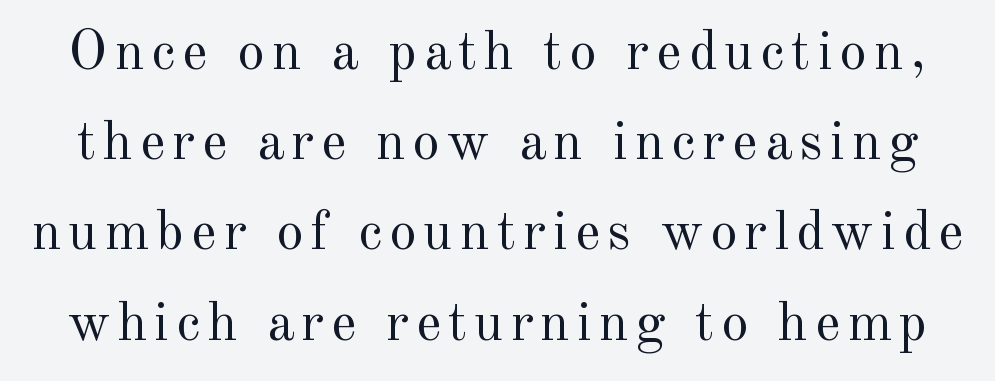
The image shows 55 px regular-weight serif type, upright; set normal line spacing (1.64x), not underlined; a small x-height.
